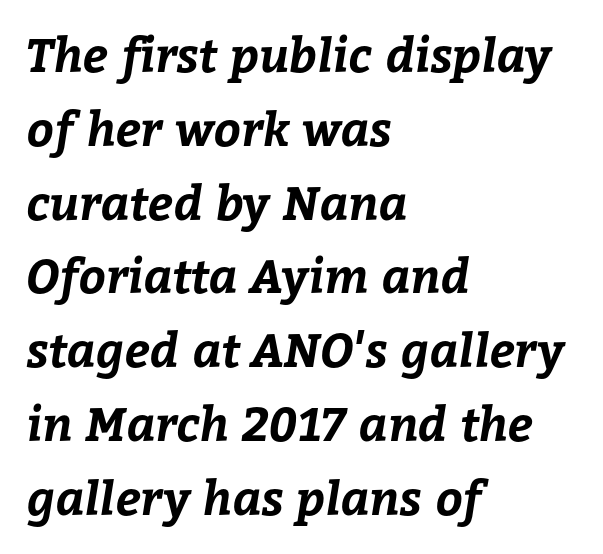
As a designer I'd log this as weight 700, bold. Descender tails drop into unmarked territory. Inter-character spacing is left at the font's built-in metrics. These lines stack with their left ends in a neat column. Compared with typical paragraphs, the rows here are spaced about the same. The passage shown is typed in a proportional face where columns would drift.
